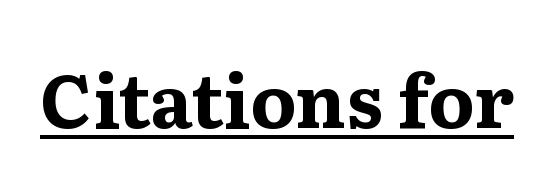
Q: Is the text bold? A: Yes.
Q: Is the text italic (slanted)? A: No, it is upright.
Q: Is the typeface a serif or a sans-serif typeface? A: Serif.
Q: Is the text underlined? A: Yes.
Q: Is the spacing between letters normal or unusually wide? A: Normal.
Q: Width (condensed, normal, or wide)? A: Wide.
Q: Stroke contrast? A: Medium.
Q: x-height? A: Medium.
Q: Monospaced? A: No.
